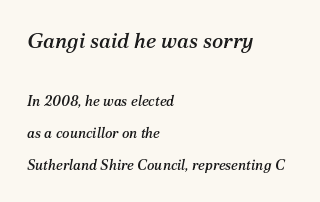
The image shows 21 px text type, italic (leaning right); set left-aligned, loose line spacing (2.28x), normal letter spacing, not underlined; the first (top) block is 1.5x larger.
